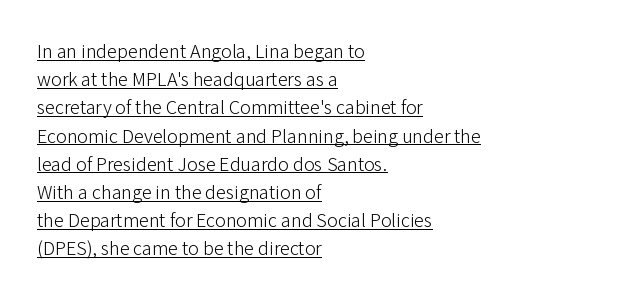
{"italic": "no", "bold": "no", "underline": "yes", "align": "left", "line_spacing": "normal", "line_spacing_ratio": 1.41, "letter_spacing": "normal", "letter_spacing_em": 0.0, "glyph_px": 20}
